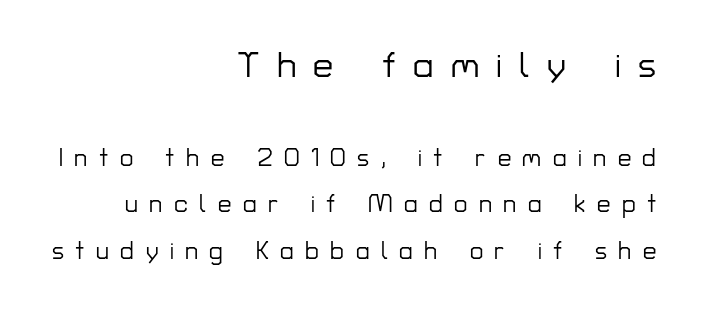
The image shows 36 px sans-serif type, upright; set right-aligned, loose line spacing (1.94x), unusually wide letter spacing (+0.48 em), not underlined; the first (top) block is 1.5x larger; low stroke contrast and a medium x-height.
